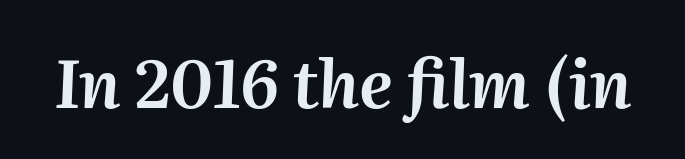
Q: Is the text italic (slanted)? A: Yes, it leans right by about 2 degrees.
Q: Is the text underlined? A: No.
Q: Is the spacing between letters normal or unusually wide? A: Normal.
Q: Width (condensed, normal, or wide)? A: Normal.
Q: Stroke contrast? A: Medium.
Q: x-height? A: Medium.
Q: Monospaced? A: No.
